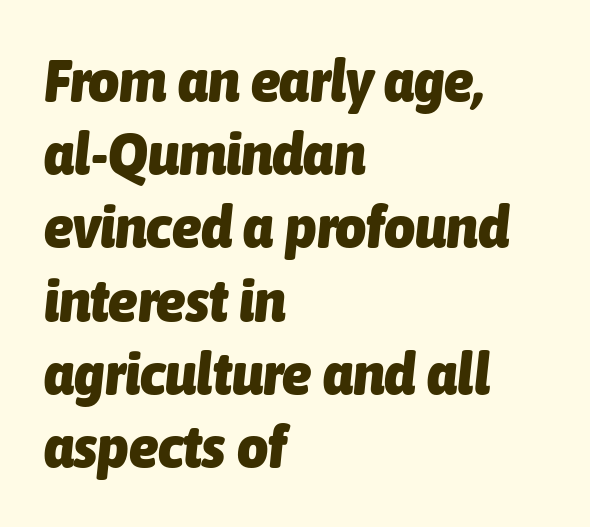
The image shows 60 px heavy, condensed type, italic (leaning right); set left-aligned, line spacing 1.22x, normal letter spacing, not underlined; low stroke contrast and a medium x-height.
